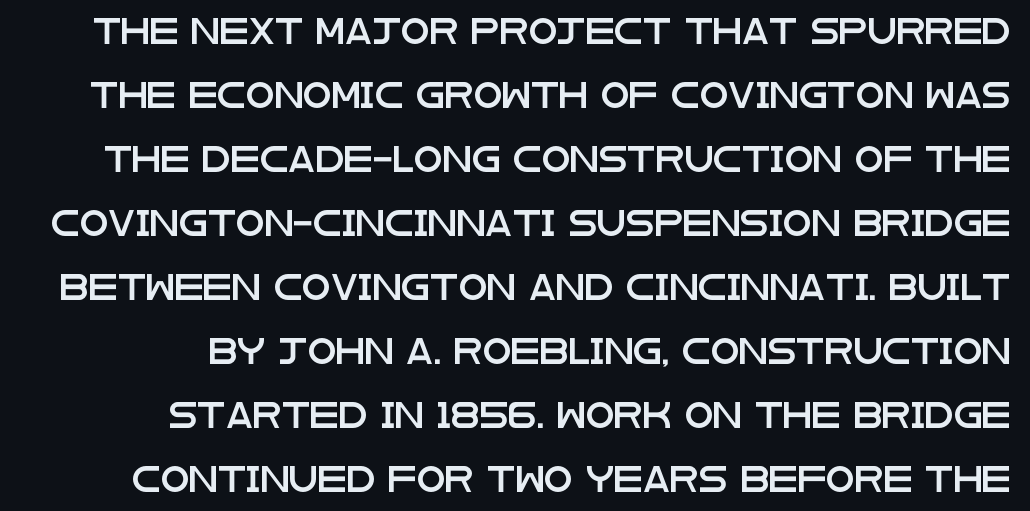
{"italic": "no", "underline": "no", "align": "right", "line_spacing": "loose", "line_spacing_ratio": 2.46, "letter_spacing": "normal", "letter_spacing_em": 0.0, "glyph_px": 26}
